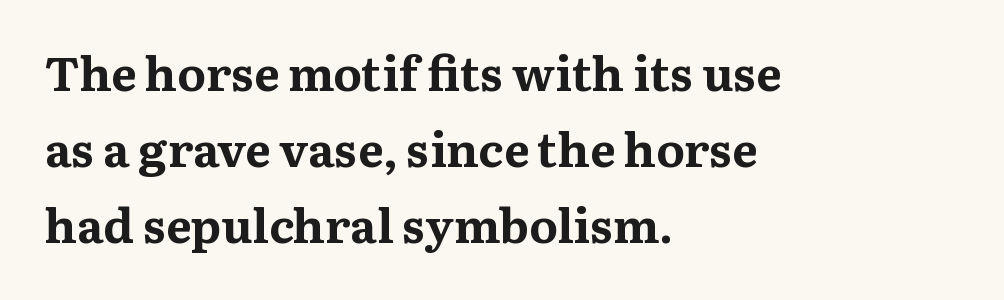
{"serif": "yes", "italic": "no", "bold": "yes", "weight": "bold", "width": "normal", "stroke_contrast": "medium", "x_height": "medium", "monospaced": "no", "underline": "no", "align": "left", "line_spacing": "normal", "line_spacing_ratio": 1.58, "letter_spacing": "normal", "letter_spacing_em": 0.0, "glyph_px": 48}
